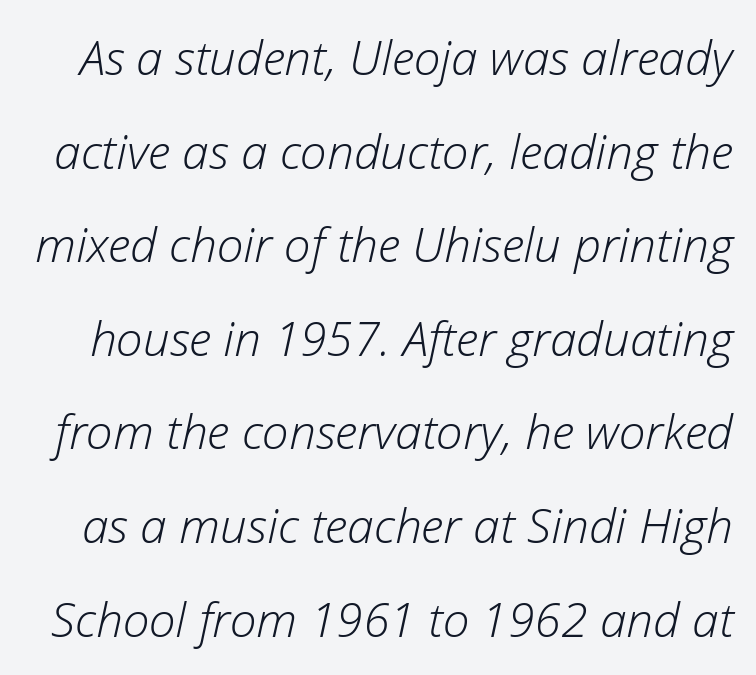
The image shows 48 px light type, italic (leaning right); set loose line spacing (1.95x), normal letter spacing, not underlined; low stroke contrast and a medium x-height.
